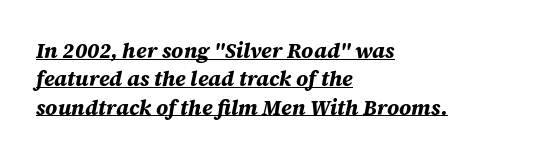
Q: Is the text bold? A: Yes.
Q: Is the text italic (slanted)? A: Yes, it leans right by about 12 degrees.
Q: Is the text underlined? A: Yes.
Q: How is the paragraph aligned? A: Left-aligned.
Q: Is the spacing between letters normal or unusually wide? A: Normal.
Q: Is the spacing between lines tight, normal or loose? A: Normal.
